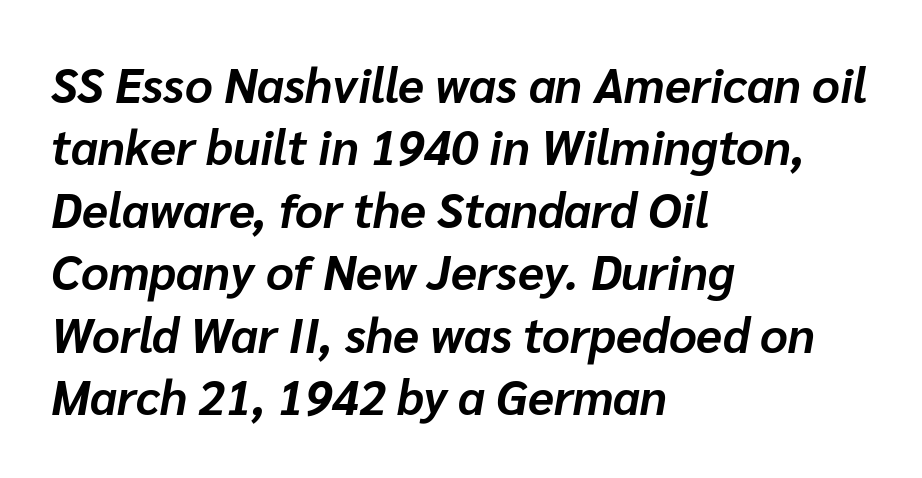
The image shows 48 px bold type, italic (leaning right); set left-aligned, normal line spacing (1.3x), normal letter spacing, not underlined; low stroke contrast and a medium x-height.
